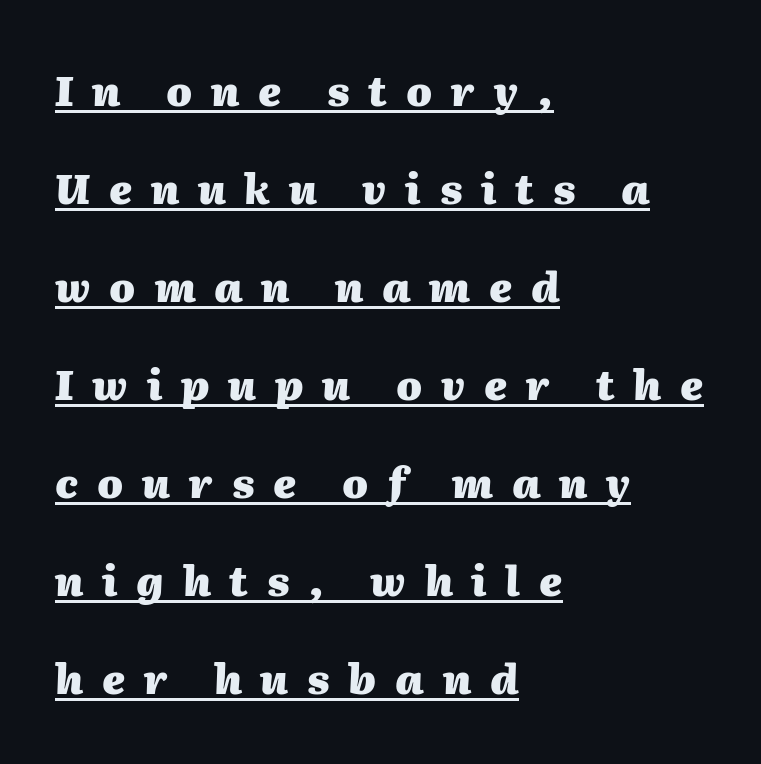
{"italic": "yes", "lean": "right", "slant_degrees": 2, "bold": "yes", "weight": "heavy", "width": "normal", "stroke_contrast": "medium", "x_height": "medium", "monospaced": "no", "underline": "yes", "align": "left", "line_spacing": "loose", "line_spacing_ratio": 2.39, "letter_spacing": "wide", "letter_spacing_em": 0.46, "glyph_px": 41}
